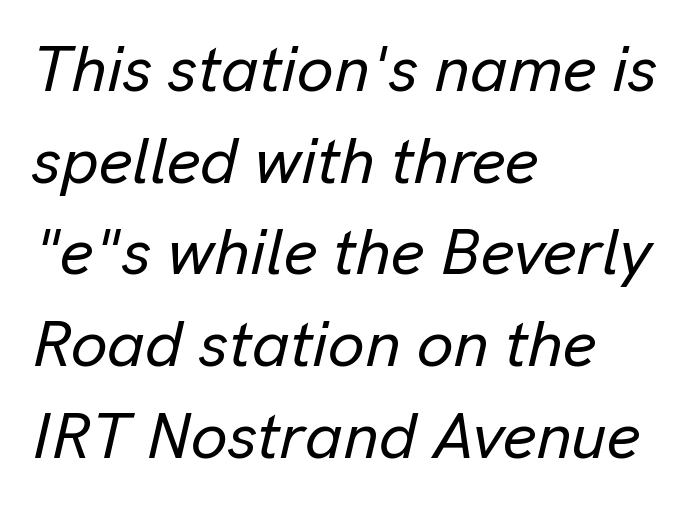
The rendering keeps characters at their native spacing. Character widths vary here, with narrow letters taking less room than wide ones. Unmarked baselines from the first word to the last. Notice how descenders clear the ascenders below comfortably — that's standard leading. Every row of glyphs begins at an identical x-position on the left.
